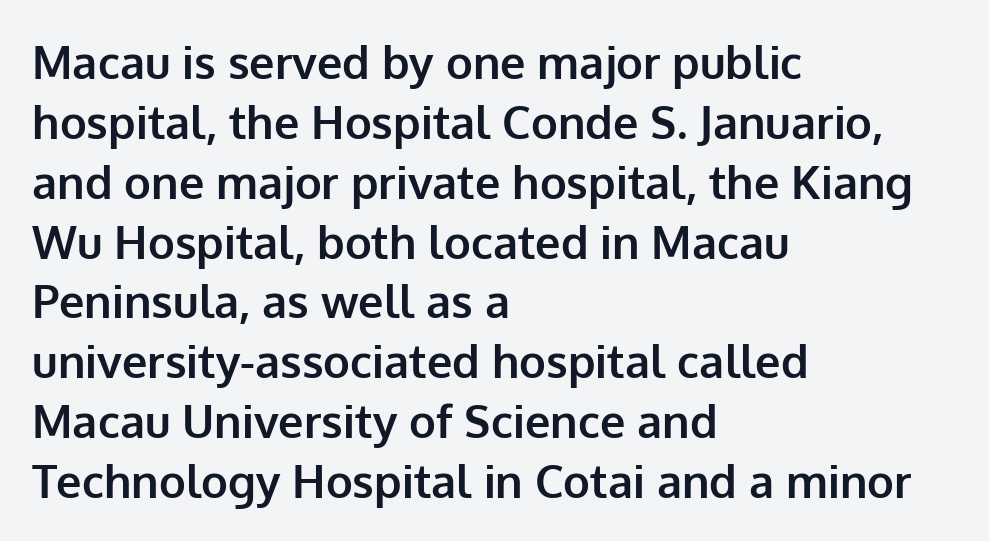
{"serif": "no", "italic": "no", "bold": "yes", "weight": "bold", "width": "normal", "stroke_contrast": "low", "x_height": "medium", "monospaced": "no", "underline": "no", "align": "left", "line_spacing": "normal", "line_spacing_ratio": 1.33, "letter_spacing": "normal", "letter_spacing_em": 0.0, "glyph_px": 45}
